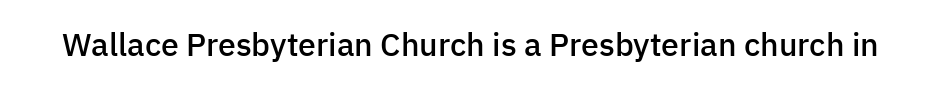
Ordinary non-slanted type is in use. You could not count columns in this text — the font is proportionally spaced. A sans-serif font was chosen for this passage. Stems and bowls a touch heavier than normal — semibold.
